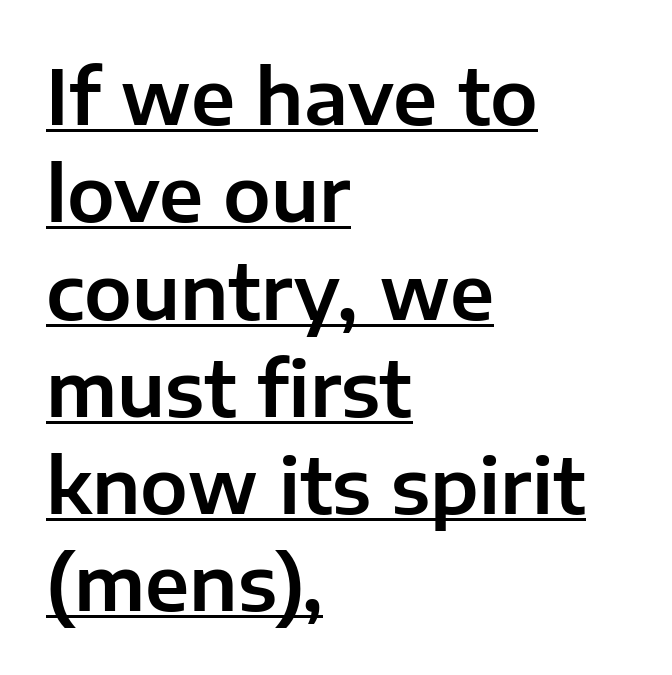
{"serif": "no", "italic": "no", "width": "normal", "stroke_contrast": "low", "x_height": "medium", "monospaced": "no", "underline": "yes", "align": "left", "line_spacing": "normal", "line_spacing_ratio": 1.28, "letter_spacing": "normal", "letter_spacing_em": 0.0, "glyph_px": 76}
